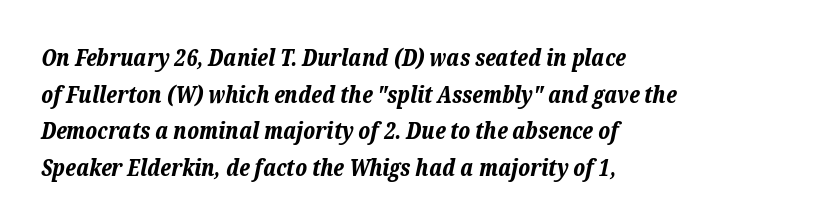
The compositor pushed each line to the left boundary. In terms of letterspacing, this is plain default setting. Tall strokes in this sample are angled rather than plumb. You'd pick this weight for a headline — it's a proper bold. A normal amount of white space separates one row of letters from the next.
